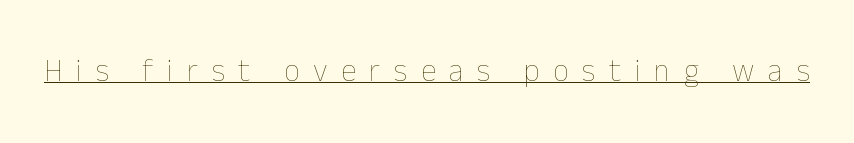
Vertical stems look standard width or narrower in stroke. This rendering widens character spacing well past its baseline value. The rendering uses the underline text-decoration. Ascenders rise straight up at ninety degrees.
